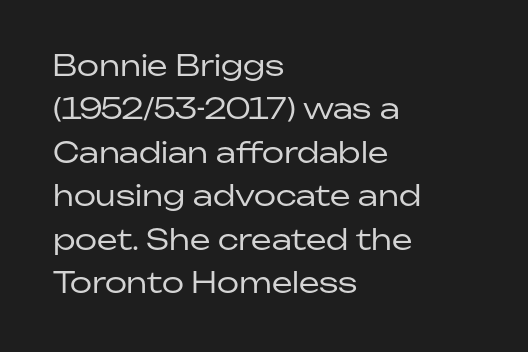
{"serif": "no", "italic": "no", "bold": "no", "weight": "regular", "width": "normal", "stroke_contrast": "low", "x_height": "medium", "monospaced": "no", "underline": "no", "align": "left", "line_spacing": "normal", "line_spacing_ratio": 1.5, "letter_spacing": "normal", "letter_spacing_em": 0.0, "glyph_px": 29}
